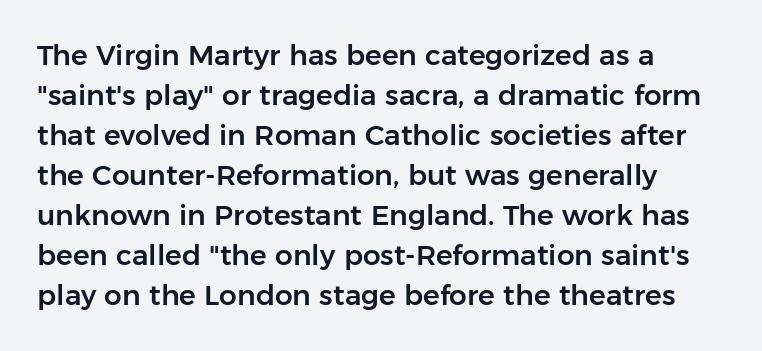
{"serif": "no", "italic": "no", "width": "normal", "stroke_contrast": "low", "x_height": "medium", "monospaced": "no", "underline": "no", "align": "left", "line_spacing": "normal", "line_spacing_ratio": 1.43, "letter_spacing": "normal", "letter_spacing_em": 0.0, "glyph_px": 28}
